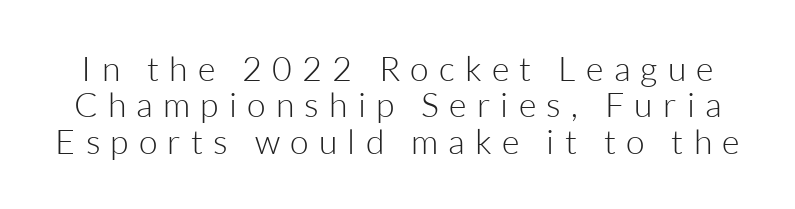
Q: Is the text bold? A: No.
Q: Is the text italic (slanted)? A: No, it is upright.
Q: Is the typeface a serif or a sans-serif typeface? A: Sans-serif.
Q: Is the text underlined? A: No.
Q: Is the spacing between letters normal or unusually wide? A: Unusually wide.
Q: Is the spacing between lines tight, normal or loose? A: Tight.
Q: Width (condensed, normal, or wide)? A: Normal.
Q: Stroke contrast? A: Low.
Q: x-height? A: Medium.
Q: Monospaced? A: No.
